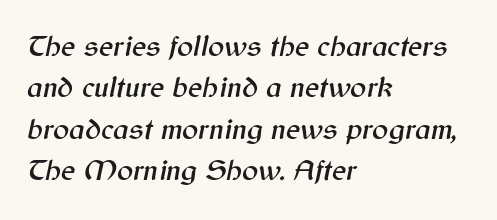
Lines of text with bare space underneath. A classic flush-left, rag-right setting is used for this passage. When letters slant like this, we call the style italic. Here the designer chose a conventional face with non-uniform glyph widths. The leading is moderate, giving the passage an even texture.
